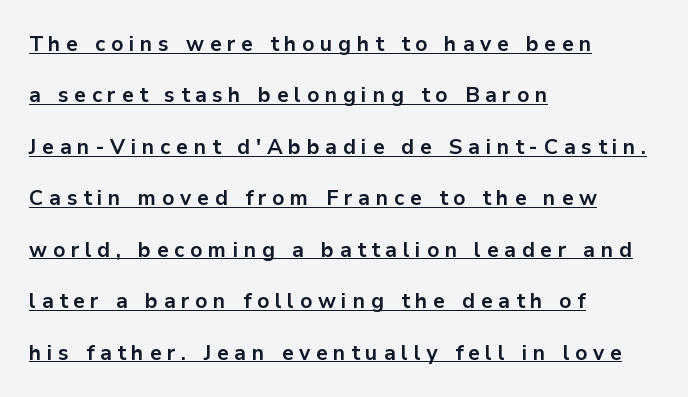
{"italic": "no", "bold": "yes", "underline": "yes", "align": "left", "line_spacing": "loose", "line_spacing_ratio": 2.45, "letter_spacing": "wide", "letter_spacing_em": 0.27, "glyph_px": 21}
